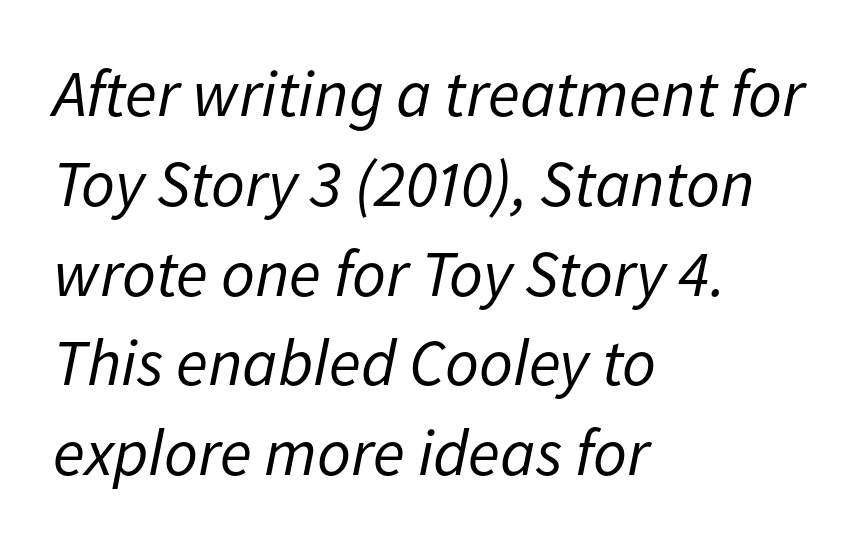
Q: Is the text bold? A: No.
Q: Is the text italic (slanted)? A: Yes, it leans right by about 11 degrees.
Q: Is the text underlined? A: No.
Q: How is the paragraph aligned? A: Left-aligned.
Q: Is the spacing between letters normal or unusually wide? A: Normal.
Q: Is the spacing between lines tight, normal or loose? A: Normal.
Q: Width (condensed, normal, or wide)? A: Normal.
Q: Stroke contrast? A: Low.
Q: x-height? A: Medium.
Q: Monospaced? A: No.
